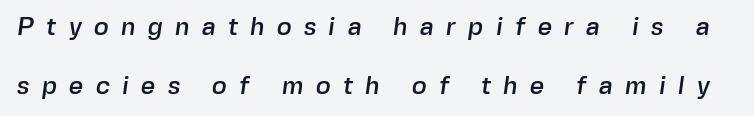
{"underline": "no", "line_spacing": "loose", "line_spacing_ratio": 2.37, "letter_spacing": "wide", "letter_spacing_em": 0.49, "glyph_px": 25}
